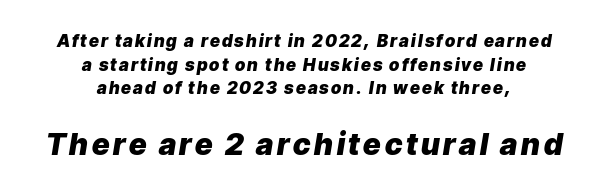
Q: Is the text bold? A: Yes.
Q: Is the text italic (slanted)? A: Yes, it leans right by about 9 degrees.
Q: Is the text underlined? A: No.
Q: How is the paragraph aligned? A: Centered.
Q: Is the spacing between lines tight, normal or loose? A: Normal.
Q: Which block of text is set in a larger size, the first (top) or the second (bottom)? A: The second (bottom) one.
Q: Width (condensed, normal, or wide)? A: Normal.
Q: Stroke contrast? A: Low.
Q: x-height? A: Medium.
Q: Monospaced? A: No.
